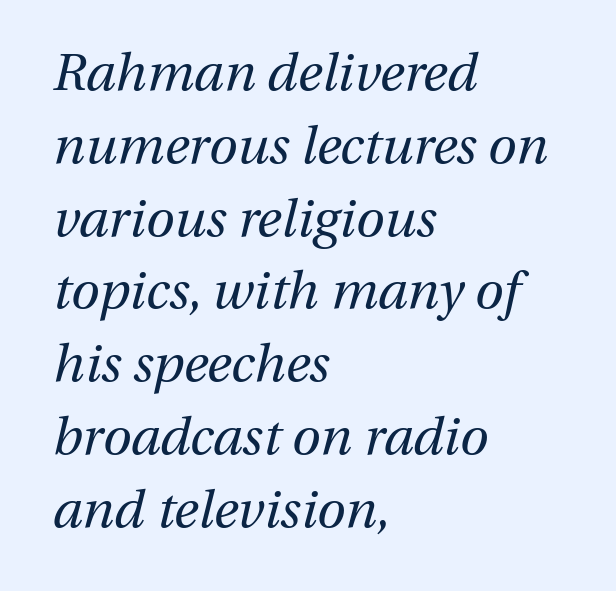
A quiet, ordinary-to-light weight characterises the typeface. Style check: oblique. These lines keep a tight, regular rhythm from letter to letter. The string is rendered with underlining switched off.
